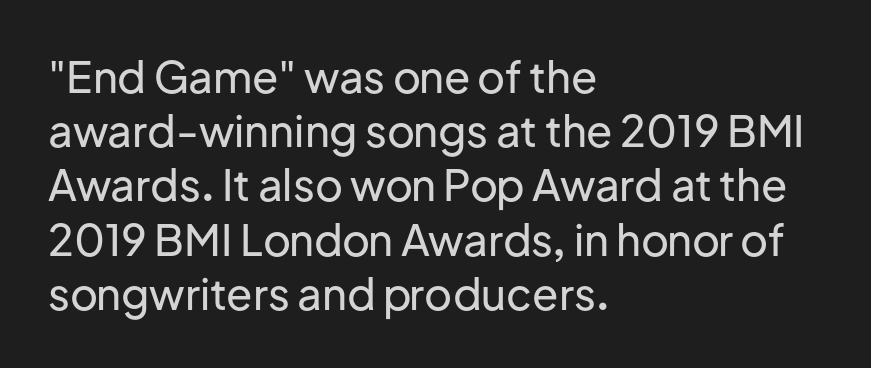
Q: Is the text italic (slanted)? A: No, it is upright.
Q: Is the typeface a serif or a sans-serif typeface? A: Sans-serif.
Q: Is the text underlined? A: No.
Q: How is the paragraph aligned? A: Left-aligned.
Q: Is the spacing between letters normal or unusually wide? A: Normal.
Q: Is the spacing between lines tight, normal or loose? A: Normal.
Q: Width (condensed, normal, or wide)? A: Normal.
Q: Stroke contrast? A: Low.
Q: x-height? A: Medium.
Q: Monospaced? A: No.
